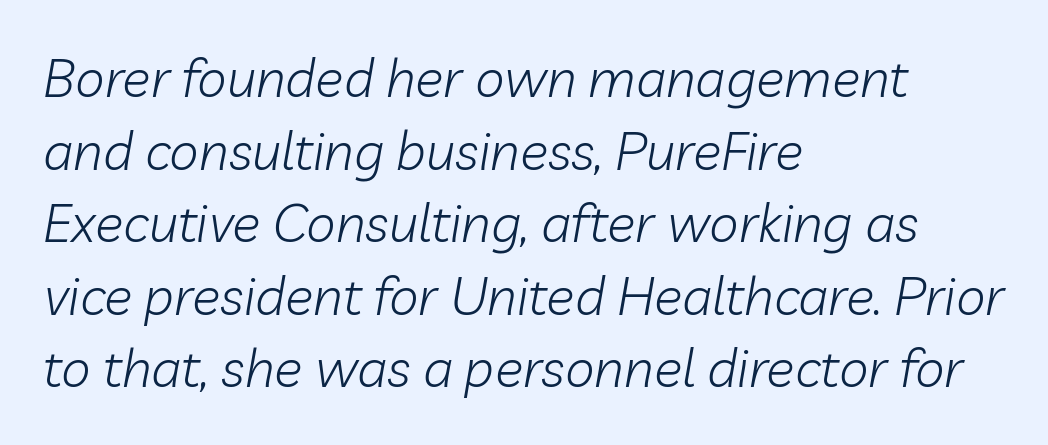
The image shows 53 px light type, italic (leaning right); set left-aligned, normal line spacing (1.37x), normal letter spacing, not underlined; low stroke contrast and a medium x-height.
